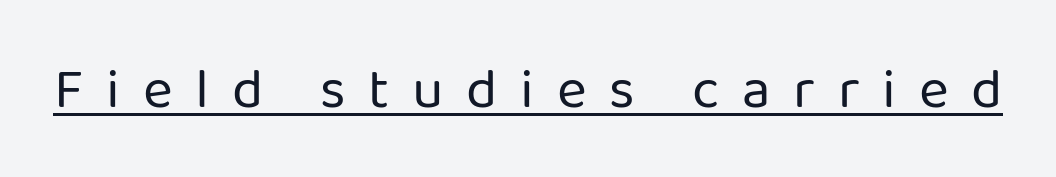
{"serif": "no", "italic": "no", "bold": "no", "weight": "regular", "width": "normal", "stroke_contrast": "low", "x_height": "medium", "monospaced": "no", "underline": "yes", "letter_spacing": "wide", "letter_spacing_em": 0.4, "glyph_px": 57}
